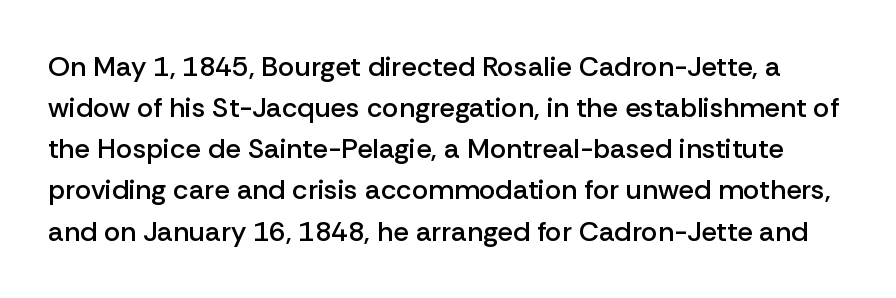
The image shows 28 px semibold sans-serif type, upright; set normal line spacing (1.47x), normal letter spacing, not underlined; low stroke contrast and a medium x-height.
